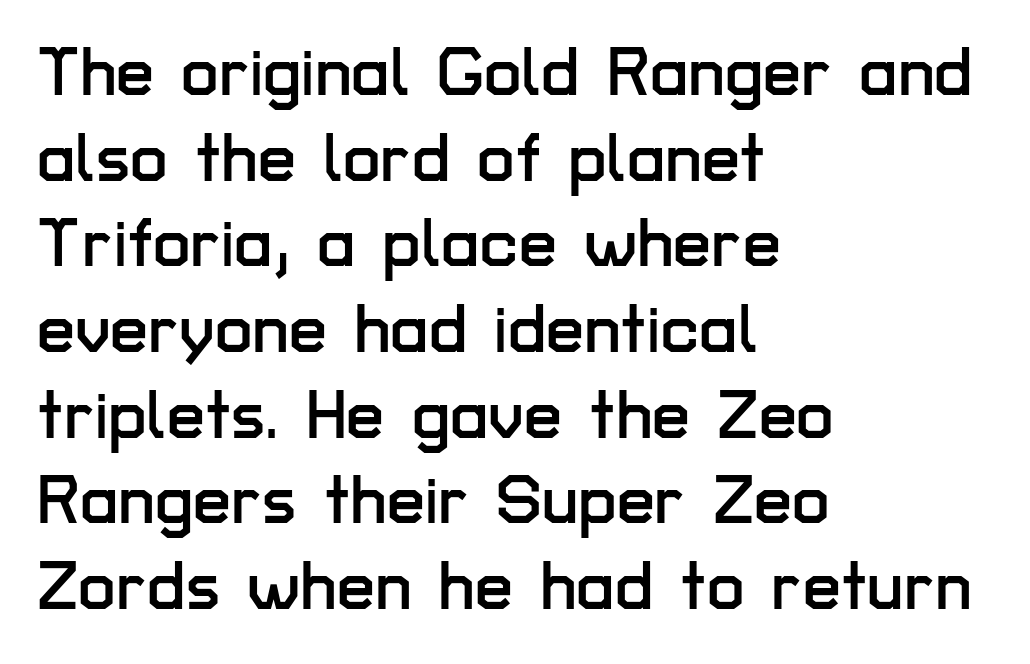
Q: Is the text italic (slanted)? A: No, it is upright.
Q: Is the typeface a serif or a sans-serif typeface? A: Sans-serif.
Q: Is the text underlined? A: No.
Q: How is the paragraph aligned? A: Left-aligned.
Q: Is the spacing between letters normal or unusually wide? A: Normal.
Q: Is the spacing between lines tight, normal or loose? A: Normal.
Q: Width (condensed, normal, or wide)? A: Normal.
Q: Stroke contrast? A: Low.
Q: x-height? A: Medium.
Q: Monospaced? A: No.
